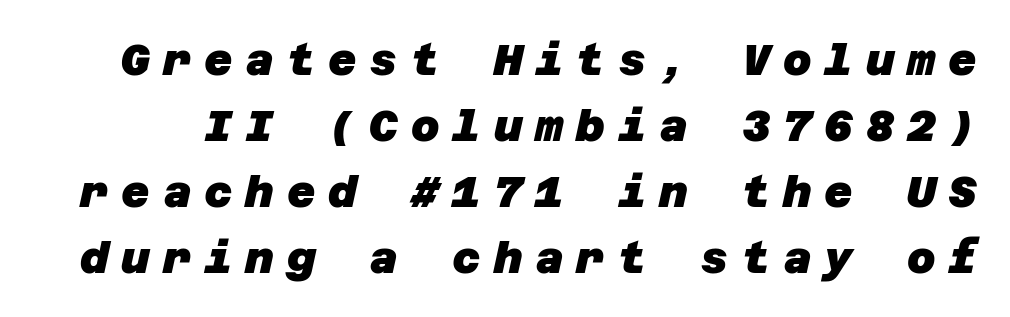
Q: Is the text bold? A: Yes.
Q: Is the typeface a serif or a sans-serif typeface? A: Sans-serif.
Q: Is the text underlined? A: No.
Q: Is the spacing between letters normal or unusually wide? A: Unusually wide.
Q: Is the spacing between lines tight, normal or loose? A: Normal.
Q: Width (condensed, normal, or wide)? A: Normal.
Q: Stroke contrast? A: Low.
Q: x-height? A: Large.
